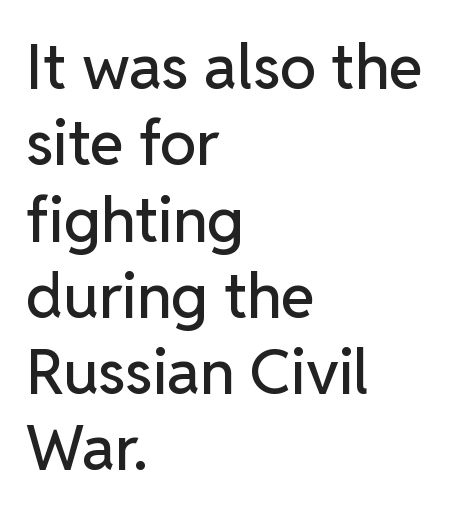
These lines stack with their left ends in a neat column. These lines are composed in type without serifs. A typesetter would call this zero additional tracking. You could not count columns in this text — the font is proportionally spaced. Unmarked baselines from the first word to the last.
